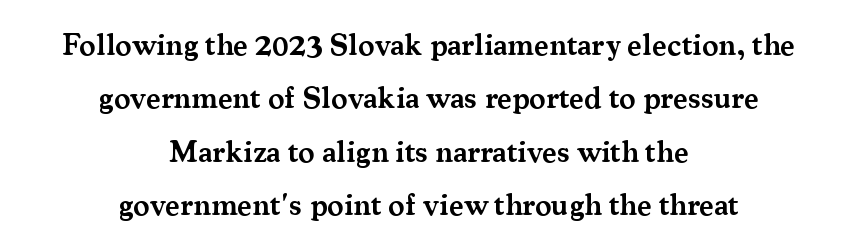
Look at the stroke-to-counter ratio: somewhat heavy, a semibold. Classification — serif. Varying glyph widths throughout — classic text-font behaviour. Lines of text with bare space underneath.
